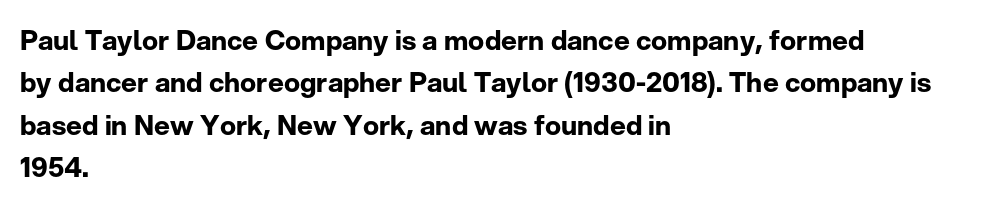
Q: Is the text bold? A: Yes.
Q: Is the text italic (slanted)? A: No, it is upright.
Q: Is the text underlined? A: No.
Q: How is the paragraph aligned? A: Left-aligned.
Q: Is the spacing between letters normal or unusually wide? A: Normal.
Q: Is the spacing between lines tight, normal or loose? A: Normal.
